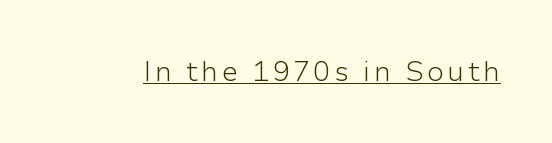
Posture: upright roman. Stroke thickness stays within the range of a standard reading face or lighter. Glance below the letters and you will spot a drawn line. Is this a fixed-width face? No — the glyphs have proportional, varying widths. This sample uses a sans-serif face.
